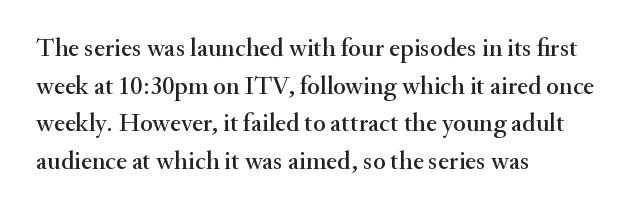
Q: Is the text italic (slanted)? A: No, it is upright.
Q: Is the text underlined? A: No.
Q: How is the paragraph aligned? A: Left-aligned.
Q: Is the spacing between letters normal or unusually wide? A: Normal.
Q: Is the spacing between lines tight, normal or loose? A: Normal.
